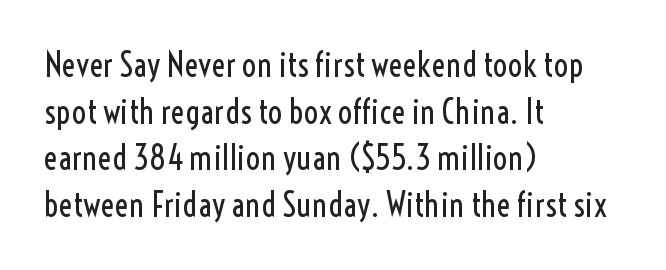
{"serif": "no", "italic": "no", "bold": "no", "weight": "regular", "width": "condensed", "x_height": "medium", "monospaced": "no", "underline": "no", "align": "left", "line_spacing": "normal", "line_spacing_ratio": 1.41, "letter_spacing": "normal", "letter_spacing_em": 0.0, "glyph_px": 33}
